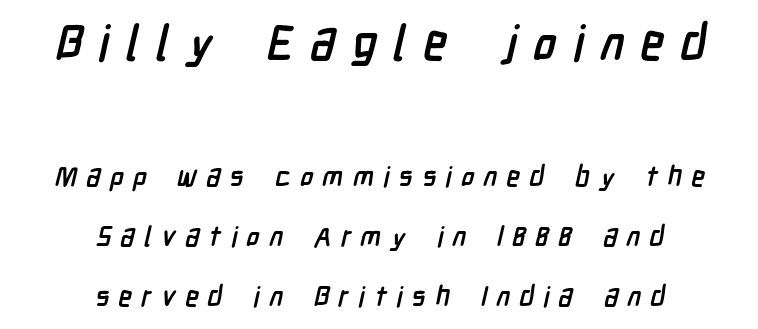
The image shows 49 px semibold, condensed sans-serif type; set centered, loose line spacing (2.14x), unusually wide letter spacing (+0.33 em), not underlined; the first (top) block is 1.75x larger; low stroke contrast and a medium x-height.
